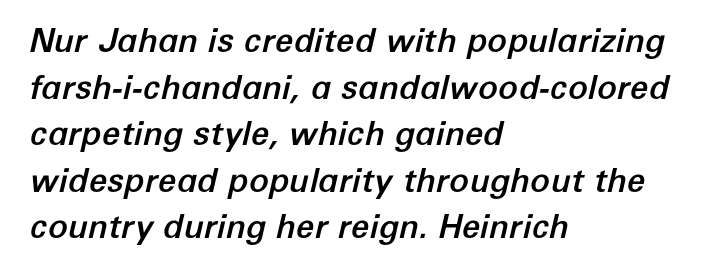
{"italic": "yes", "lean": "right", "slant_degrees": 12, "width": "normal", "stroke_contrast": "low", "x_height": "medium", "monospaced": "no", "underline": "no", "align": "left", "line_spacing": "normal", "line_spacing_ratio": 1.41, "letter_spacing": "normal", "letter_spacing_em": 0.0, "glyph_px": 33}
